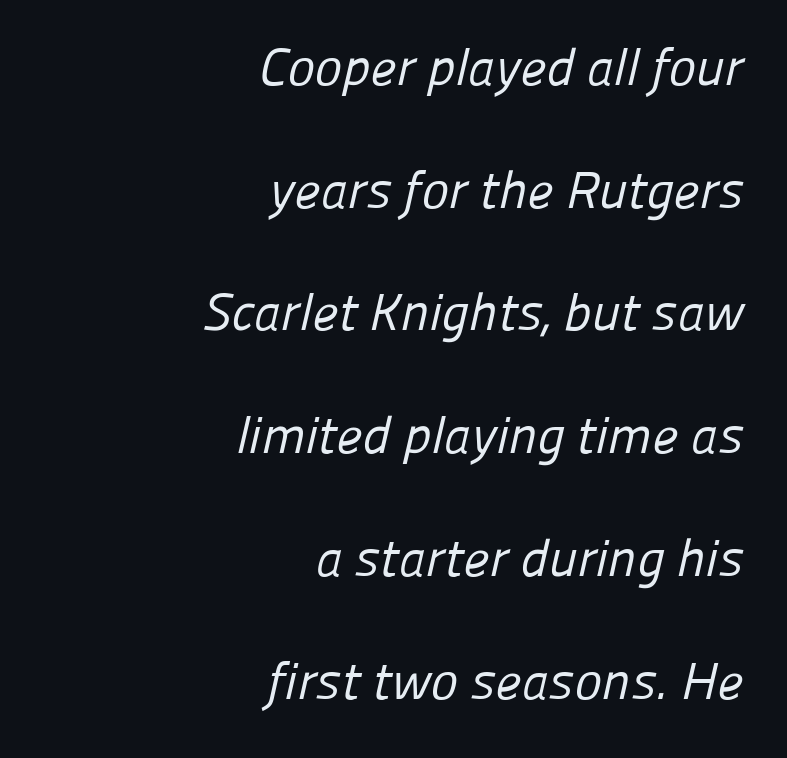
Q: Is the text bold? A: No.
Q: Is the typeface a serif or a sans-serif typeface? A: Sans-serif.
Q: Is the text underlined? A: No.
Q: How is the paragraph aligned? A: Right-aligned.
Q: Is the spacing between letters normal or unusually wide? A: Normal.
Q: Is the spacing between lines tight, normal or loose? A: Loose.
Q: Width (condensed, normal, or wide)? A: Normal.
Q: Stroke contrast? A: Low.
Q: x-height? A: Medium.
Q: Monospaced? A: No.
